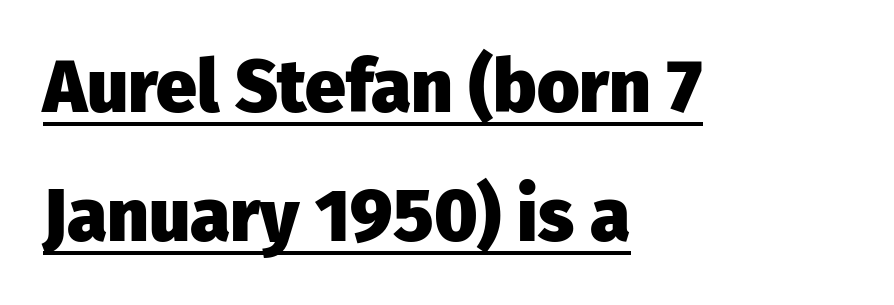
The image shows 73 px heavy sans-serif type, upright; set left-aligned, line spacing 1.77x, normal letter spacing, underlined; low stroke contrast and a medium x-height.
